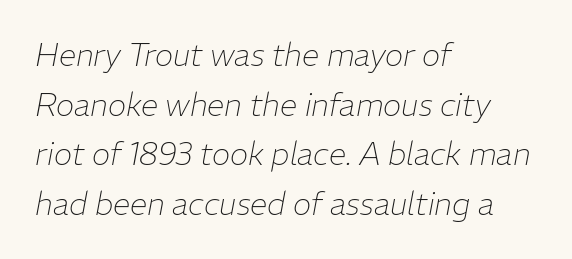
{"italic": "yes", "lean": "right", "slant_degrees": 11, "bold": "no", "weight": "thin", "width": "normal", "stroke_contrast": "low", "x_height": "medium", "monospaced": "no", "underline": "no", "align": "left", "line_spacing": "normal", "line_spacing_ratio": 1.6, "letter_spacing": "normal", "letter_spacing_em": 0.0, "glyph_px": 31}
